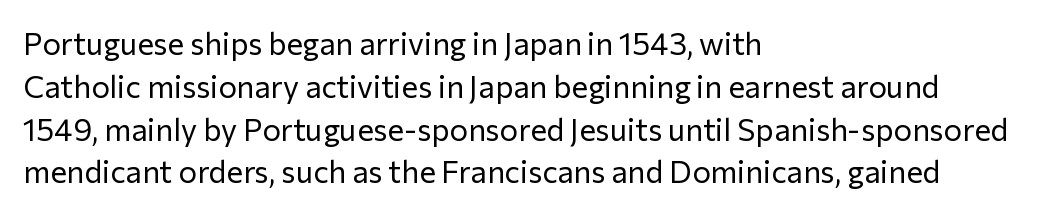
{"serif": "no", "italic": "no", "bold": "no", "weight": "regular", "width": "normal", "stroke_contrast": "low", "x_height": "medium", "monospaced": "no", "underline": "no", "align": "left", "line_spacing": "normal", "line_spacing_ratio": 1.38, "letter_spacing": "normal", "letter_spacing_em": 0.0, "glyph_px": 31}
